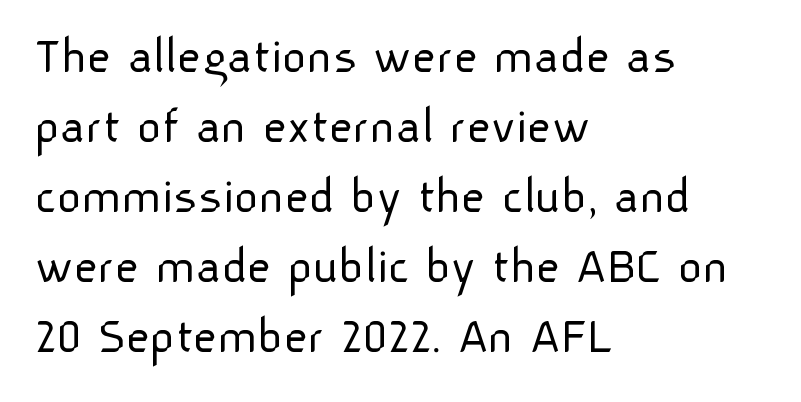
{"serif": "no", "italic": "no", "bold": "no", "weight": "light", "width": "normal", "stroke_contrast": "low", "x_height": "medium", "monospaced": "no", "underline": "no", "align": "left", "line_spacing": "normal", "line_spacing_ratio": 1.32, "letter_spacing": "normal", "letter_spacing_em": 0.0, "glyph_px": 53}
